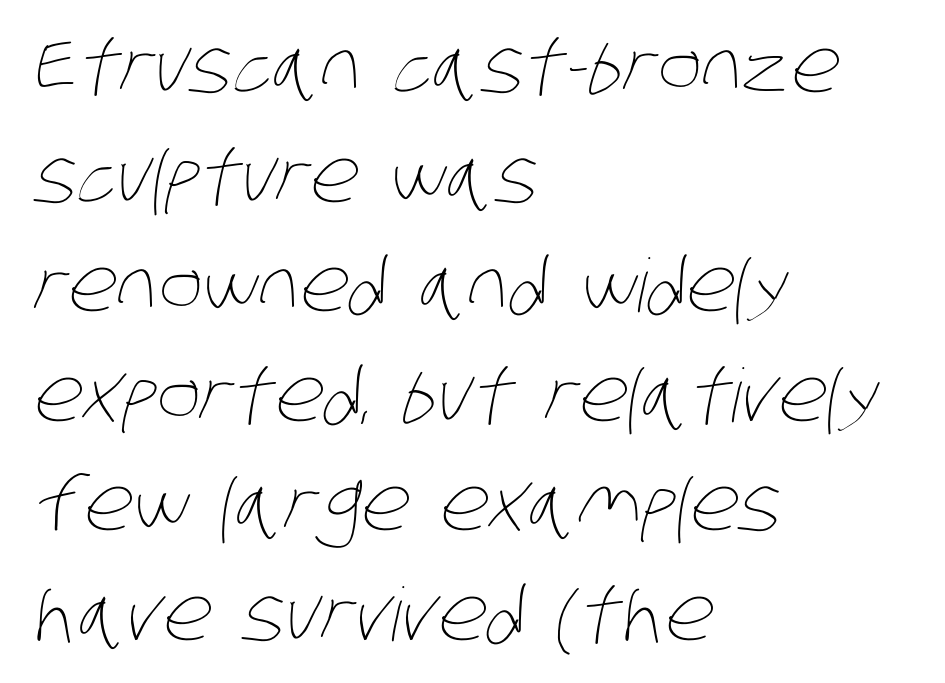
These lines stack with their left ends in a neat column. Whoever set this chose a conventional vertical rhythm. Words float on clear page, feet unadorned. Stroke thickness stays within the range of a standard reading face or lighter.
